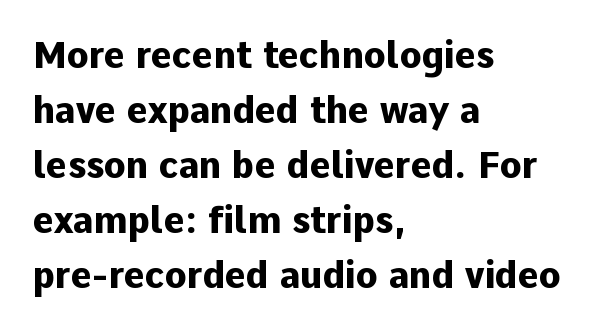
It's the straight-up-and-down kind of type. The rag falls on the right side of this text block. The passage shown stacks its lines at a standard gap. Varying glyph widths throughout — classic text-font behaviour. Letterform terminals end flat and unadorned throughout the passage. The face used here is rendered with its standard letterfit.
